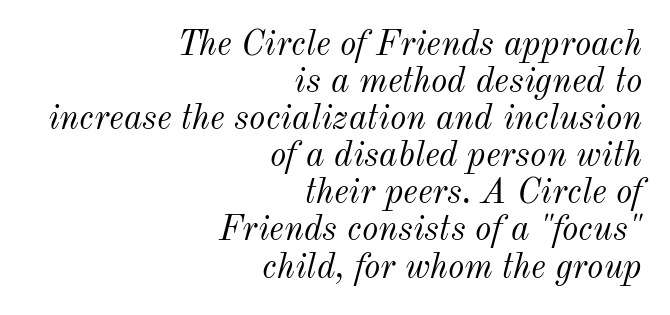
{"italic": "yes", "lean": "right", "slant_degrees": 12, "bold": "no", "weight": "light", "width": "normal", "stroke_contrast": "medium", "x_height": "small", "monospaced": "no", "underline": "no", "align": "right", "line_spacing": "tight", "line_spacing_ratio": 1.06, "letter_spacing": "normal", "letter_spacing_em": 0.0, "glyph_px": 35}
